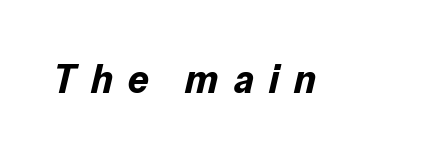
{"italic": "yes", "lean": "right", "slant_degrees": 13, "bold": "yes", "weight": "bold", "width": "normal", "stroke_contrast": "low", "x_height": "medium", "monospaced": "no", "underline": "no", "letter_spacing": "wide", "letter_spacing_em": 0.37, "glyph_px": 41}
